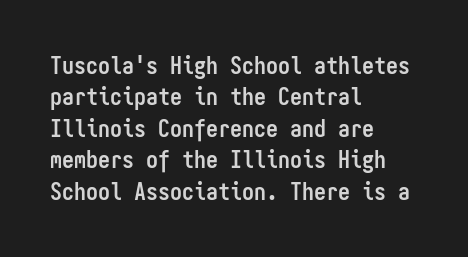
{"italic": "no", "bold": "yes", "underline": "no", "align": "left", "line_spacing": "normal", "line_spacing_ratio": 1.31, "letter_spacing": "normal", "letter_spacing_em": 0.0, "glyph_px": 24}
